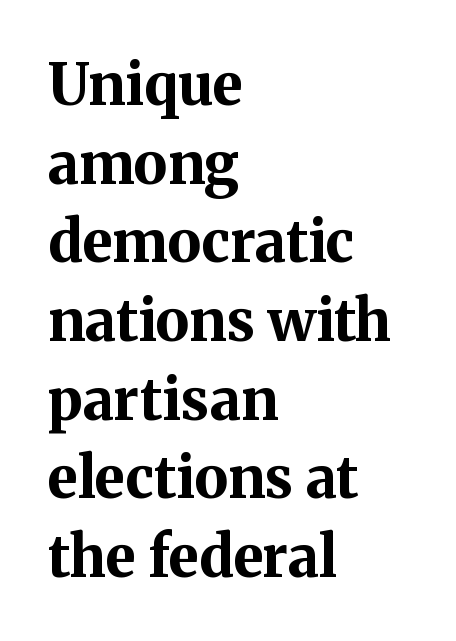
{"serif": "yes", "italic": "no", "bold": "yes", "weight": "bold", "width": "normal", "stroke_contrast": "medium", "x_height": "medium", "monospaced": "no", "underline": "no", "align": "left", "line_spacing": "normal", "line_spacing_ratio": 1.38, "letter_spacing": "normal", "letter_spacing_em": 0.0, "glyph_px": 57}
